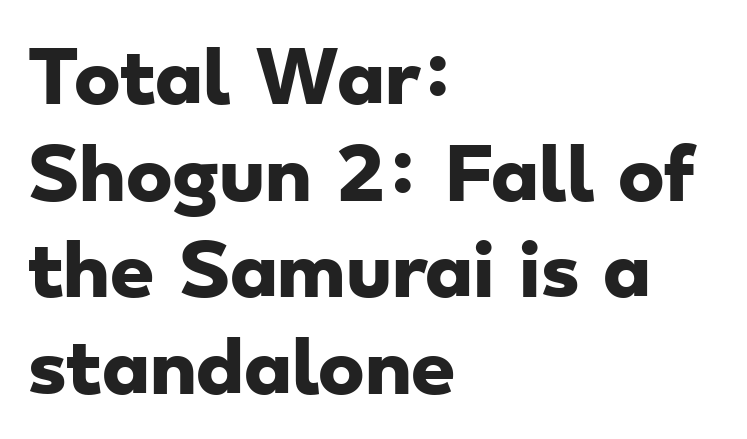
Does the leading feel generous? No, just average. Is the block centered? No — it sits flush against the left margin. Nobody drew a line under any word here. How heavy is the stroke? Heavy — this is a bold. Standard letterfit; no display-style spreading of the glyphs.
